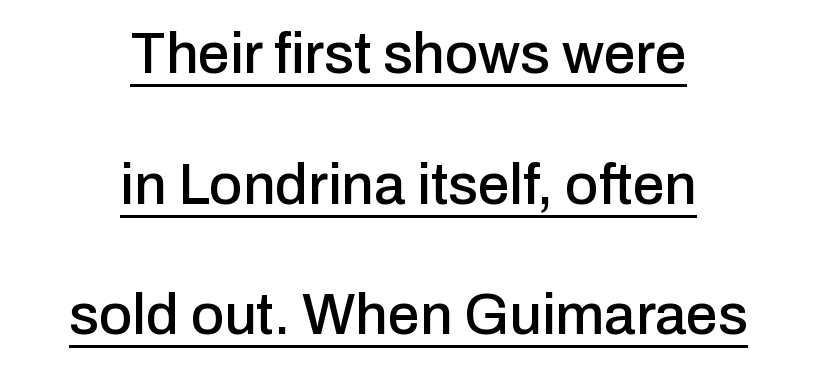
{"serif": "no", "italic": "no", "width": "normal", "stroke_contrast": "low", "x_height": "medium", "monospaced": "no", "underline": "yes", "align": "center", "line_spacing": "loose", "line_spacing_ratio": 2.29, "letter_spacing": "normal", "letter_spacing_em": 0.0, "glyph_px": 57}
